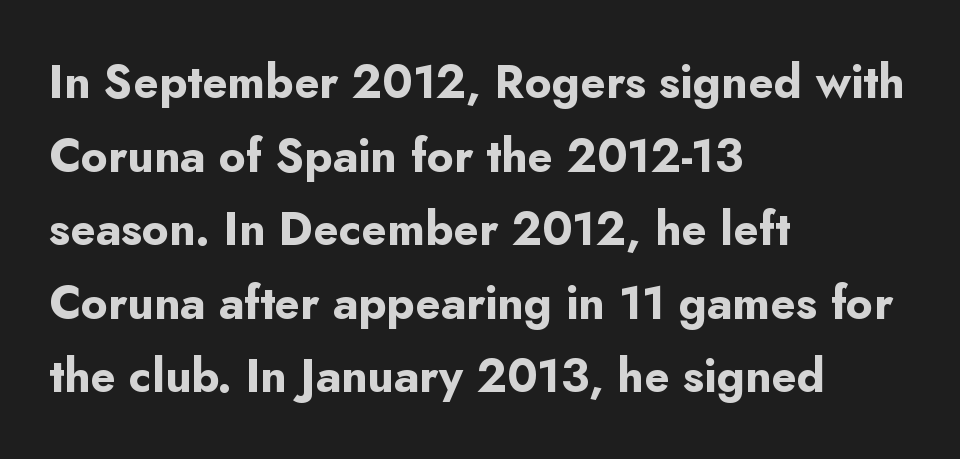
The image shows 46 px bold sans-serif type, upright; set left-aligned, normal line spacing (1.6x), normal letter spacing, not underlined; low stroke contrast and a small x-height.
